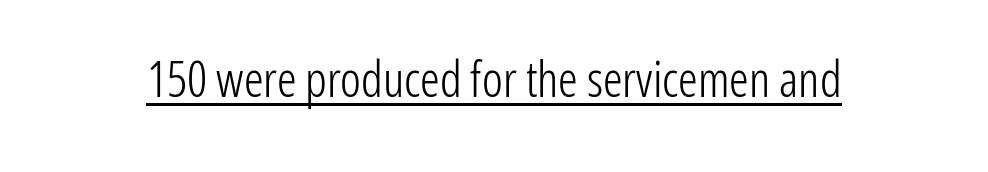
Q: Is the text bold? A: No.
Q: Is the text italic (slanted)? A: No, it is upright.
Q: Is the typeface a serif or a sans-serif typeface? A: Sans-serif.
Q: Is the text underlined? A: Yes.
Q: Is the spacing between letters normal or unusually wide? A: Normal.
Q: Width (condensed, normal, or wide)? A: Condensed.
Q: Stroke contrast? A: Low.
Q: x-height? A: Medium.
Q: Monospaced? A: No.
